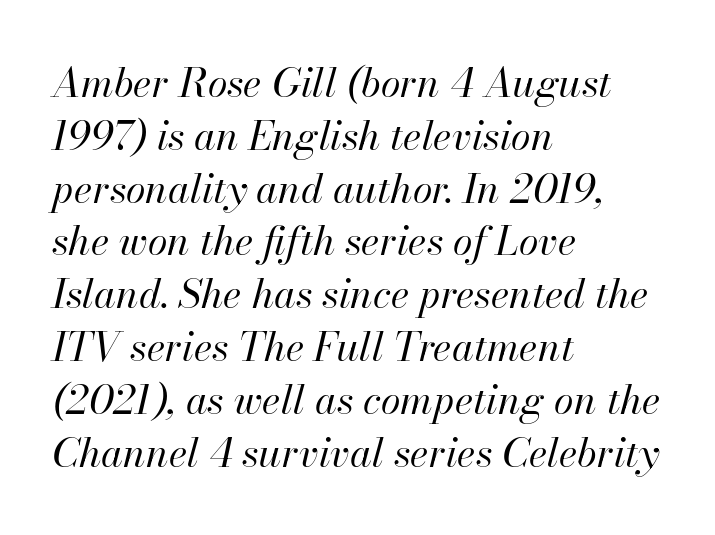
The image shows 40 px regular-weight type, italic (leaning right); set left-aligned, normal line spacing (1.32x), normal letter spacing, not underlined; high stroke contrast and a small x-height.
